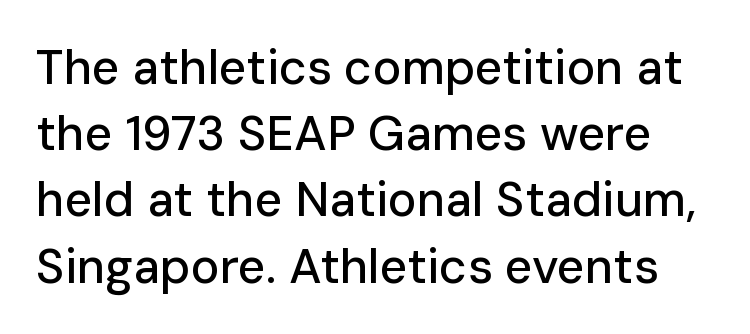
These lines are rendered in a variable-pitch font. Italic: no, the glyphs are upright roman. A typesetter would call this zero additional tracking. The block of text has a typical density, with ordinary space between rows. Underlining? Definitely not there.
